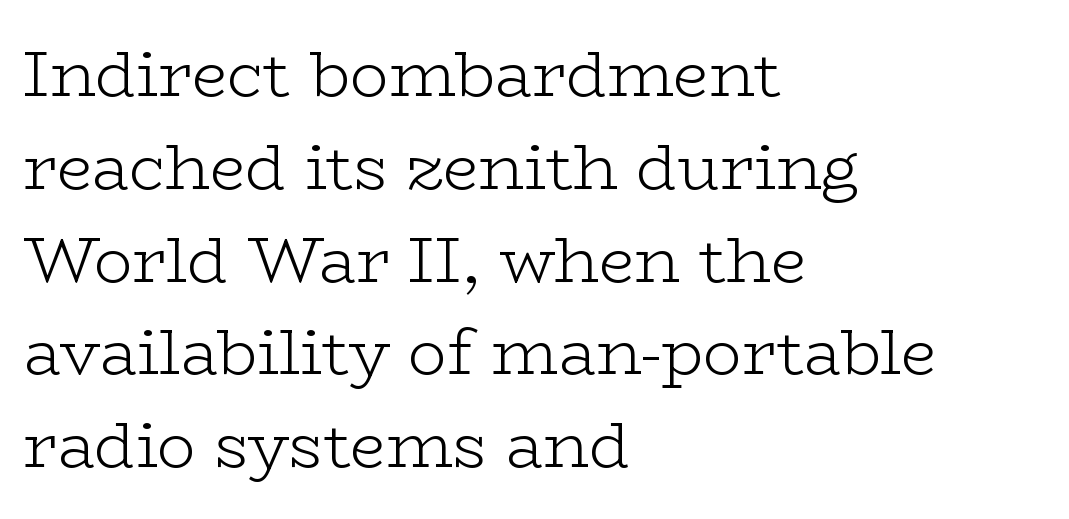
The passage shown has conventional tracking throughout. Does the lettering tilt? It doesn't — this is upright. Heaviness? Minimal to ordinary, like unemphasized prose. The specimen omits any rule beneath the text block's lines. Leading: standard. Type style note: has serifs.
